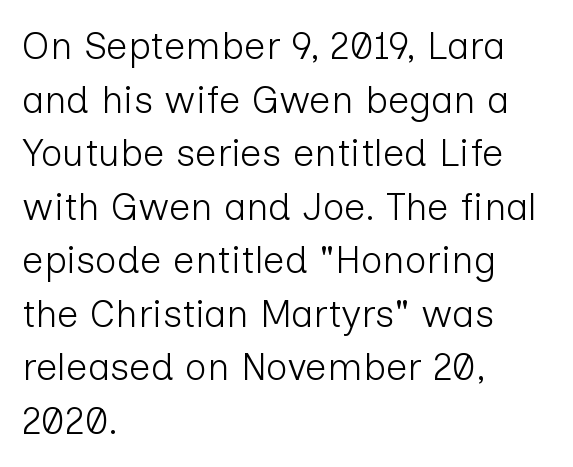
Students, note that the glyphs here touch the page at normal intervals. The rendering anchors every line to the left-hand side. Horizontal bands of white between lines are of average thickness. Style check: upright. The strokes are not fattened; the text isn't bold. You can tell from the bare stems that sans-serif type was used.
